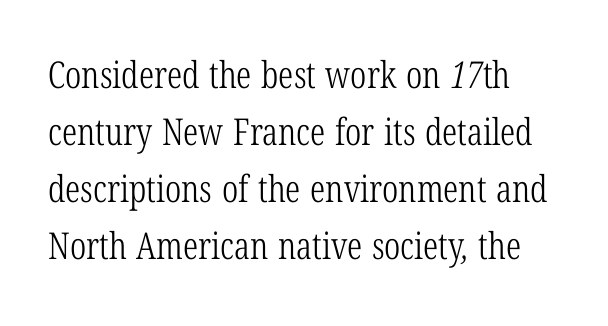
Default kerning and tracking; the words read as compact shapes. You can tell from the footed stems that serif type was used. Descenders are the only things crossing below the line. The face used here is proportionally spaced, like ordinary book or web type.
